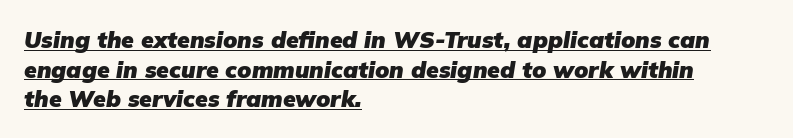
{"italic": "yes", "lean": "right", "slant_degrees": 9, "bold": "yes", "underline": "yes", "align": "left", "line_spacing": "normal", "line_spacing_ratio": 1.29, "letter_spacing": "normal", "letter_spacing_em": 0.0, "glyph_px": 23}
